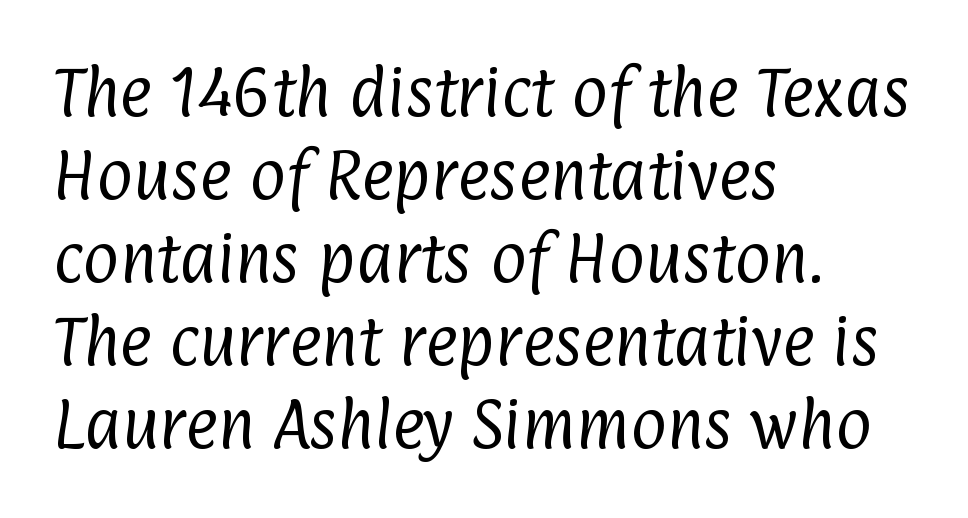
{"serif": "no", "bold": "no", "weight": "regular", "width": "condensed", "stroke_contrast": "low", "x_height": "medium", "monospaced": "no", "underline": "no", "align": "left", "line_spacing": "normal", "line_spacing_ratio": 1.51, "letter_spacing": "normal", "letter_spacing_em": 0.0, "glyph_px": 55}
